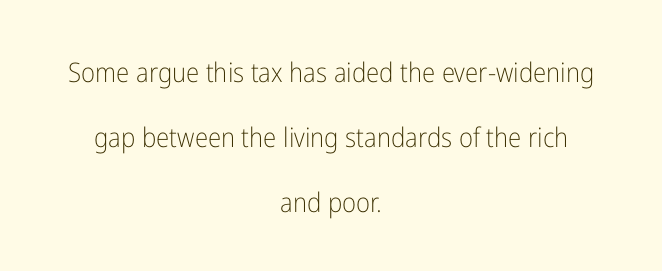
{"italic": "no", "bold": "no", "underline": "no", "align": "center", "line_spacing": "loose", "line_spacing_ratio": 2.41, "letter_spacing": "normal", "letter_spacing_em": 0.0, "glyph_px": 27}
